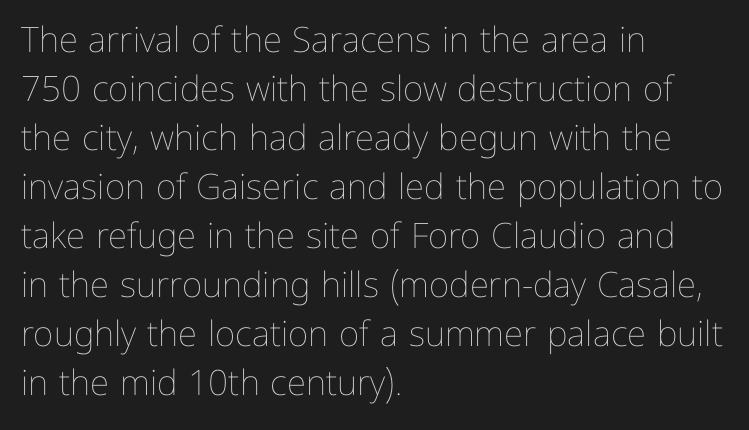
The typeface has the unassuming heft of standard copy or less. The gaps between neighbouring characters are ordinary and unremarkable. Looks like regular typesetting: each glyph gets only the width it needs. The gap between lines stays unmarked.
